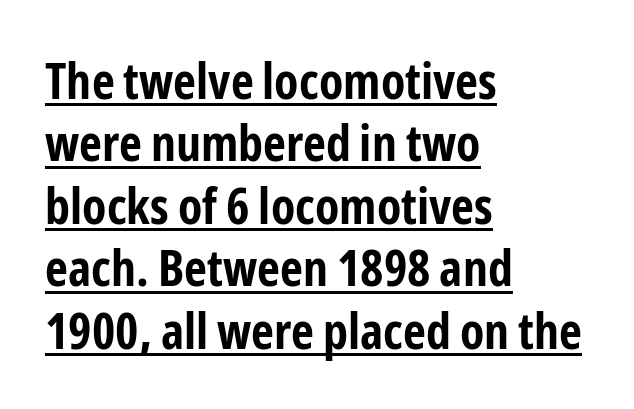
Q: Is the text bold? A: Yes.
Q: Is the text italic (slanted)? A: No, it is upright.
Q: Is the typeface a serif or a sans-serif typeface? A: Sans-serif.
Q: Is the text underlined? A: Yes.
Q: How is the paragraph aligned? A: Left-aligned.
Q: Is the spacing between letters normal or unusually wide? A: Normal.
Q: Is the spacing between lines tight, normal or loose? A: Normal.
Q: Width (condensed, normal, or wide)? A: Condensed.
Q: Stroke contrast? A: Low.
Q: x-height? A: Medium.
Q: Monospaced? A: No.
